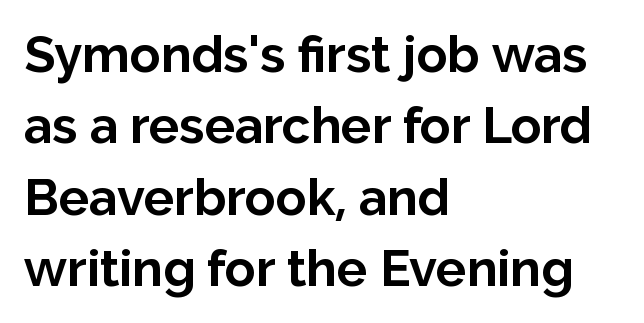
Q: Is the text bold? A: Yes.
Q: Is the text italic (slanted)? A: No, it is upright.
Q: Is the typeface a serif or a sans-serif typeface? A: Sans-serif.
Q: Is the text underlined? A: No.
Q: How is the paragraph aligned? A: Left-aligned.
Q: Is the spacing between letters normal or unusually wide? A: Normal.
Q: Is the spacing between lines tight, normal or loose? A: Normal.
Q: Width (condensed, normal, or wide)? A: Normal.
Q: Stroke contrast? A: Low.
Q: x-height? A: Medium.
Q: Monospaced? A: No.
